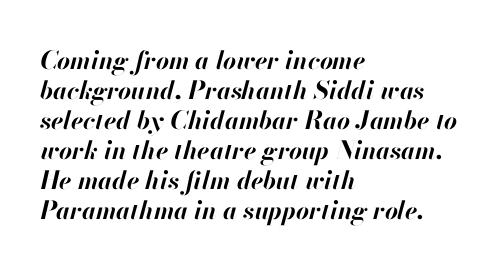
{"italic": "yes", "lean": "right", "slant_degrees": 13, "bold": "yes", "underline": "no", "align": "left", "line_spacing_ratio": 1.2, "letter_spacing": "normal", "letter_spacing_em": 0.0, "glyph_px": 25}
